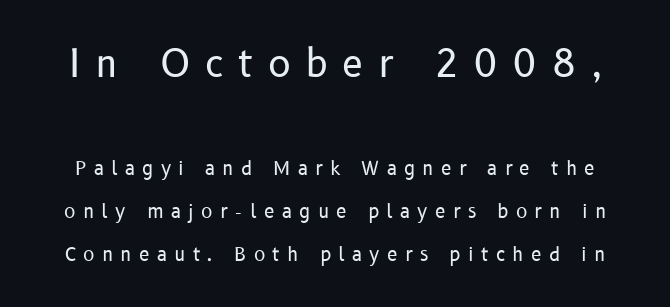
{"serif": "no", "italic": "no", "bold": "no", "weight": "regular", "width": "normal", "stroke_contrast": "low", "x_height": "medium", "monospaced": "no", "underline": "no", "line_spacing": "loose", "line_spacing_ratio": 2.26, "letter_spacing": "wide", "letter_spacing_em": 0.38, "larger_block": "first", "size_ratio": 2.0, "glyph_px": 38}
